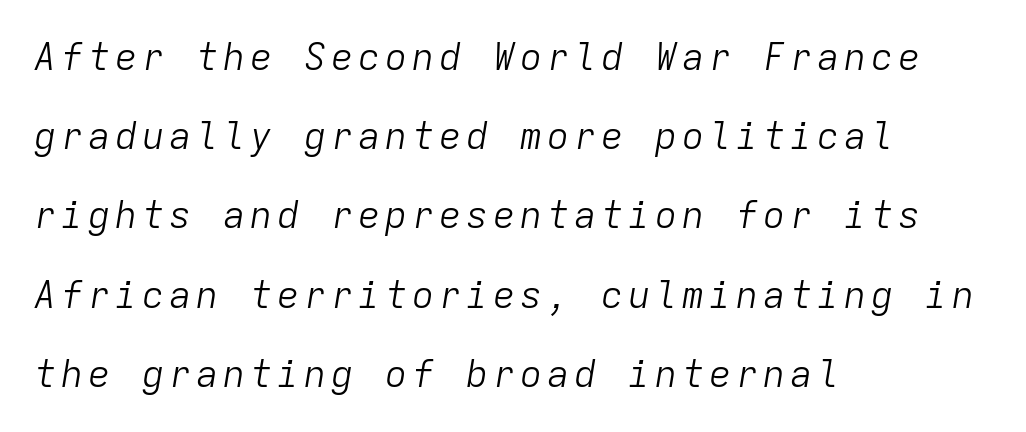
Q: Is the text bold? A: No.
Q: Is the text italic (slanted)? A: Yes, it leans right by about 9 degrees.
Q: Is the text underlined? A: No.
Q: How is the paragraph aligned? A: Left-aligned.
Q: Is the spacing between lines tight, normal or loose? A: Loose.
Q: Width (condensed, normal, or wide)? A: Normal.
Q: Stroke contrast? A: Low.
Q: x-height? A: Medium.
Q: Monospaced? A: Yes.
